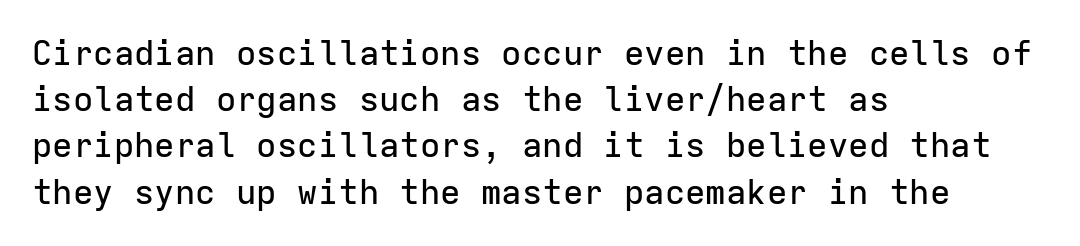
The passage shown is not underscored anywhere. Normally led — the rows are evenly, conventionally spaced. The type sits square on the baseline with zero lean. The passage shown has conventional tracking throughout.
